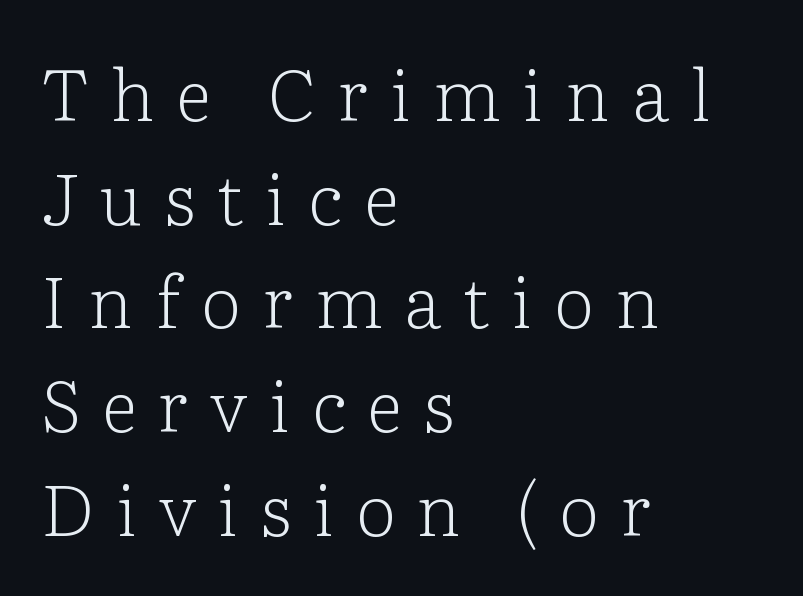
{"serif": "yes", "italic": "no", "bold": "no", "weight": "light", "width": "normal", "stroke_contrast": "low", "x_height": "medium", "monospaced": "no", "underline": "no", "align": "left", "line_spacing": "normal", "line_spacing_ratio": 1.44, "letter_spacing": "wide", "letter_spacing_em": 0.3, "glyph_px": 72}
